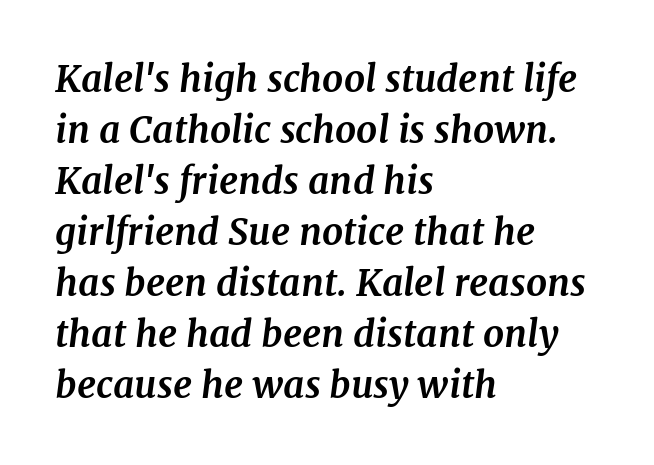
Q: Is the text bold? A: Yes.
Q: Is the text italic (slanted)? A: Yes, it leans right by about 7 degrees.
Q: Is the typeface a serif or a sans-serif typeface? A: Serif.
Q: Is the text underlined? A: No.
Q: How is the paragraph aligned? A: Left-aligned.
Q: Is the spacing between letters normal or unusually wide? A: Normal.
Q: Is the spacing between lines tight, normal or loose? A: Normal.
Q: Width (condensed, normal, or wide)? A: Normal.
Q: Stroke contrast? A: Medium.
Q: x-height? A: Medium.
Q: Monospaced? A: No.
